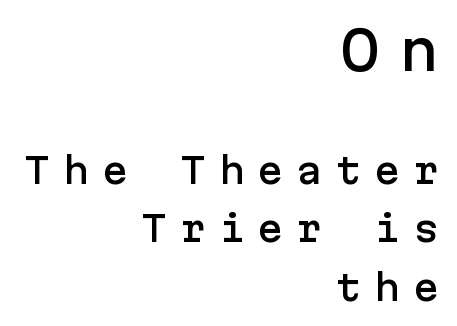
{"serif": "no", "italic": "no", "width": "normal", "stroke_contrast": "low", "x_height": "medium", "underline": "no", "align": "right", "line_spacing": "normal", "line_spacing_ratio": 1.67, "letter_spacing": "wide", "letter_spacing_em": 0.36, "larger_block": "first", "size_ratio": 1.51, "glyph_px": 53}
